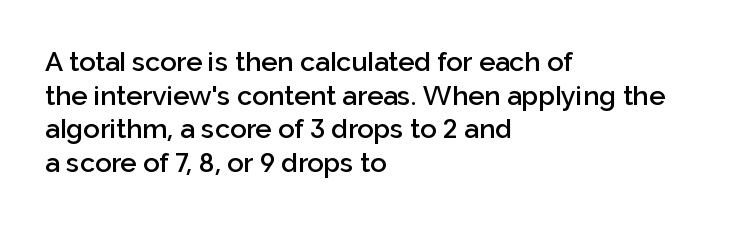
Q: Is the text bold? A: Semi-bold.
Q: Is the text italic (slanted)? A: No, it is upright.
Q: Is the text underlined? A: No.
Q: How is the paragraph aligned? A: Left-aligned.
Q: Is the spacing between letters normal or unusually wide? A: Normal.
Q: Is the spacing between lines tight, normal or loose? A: Normal.
